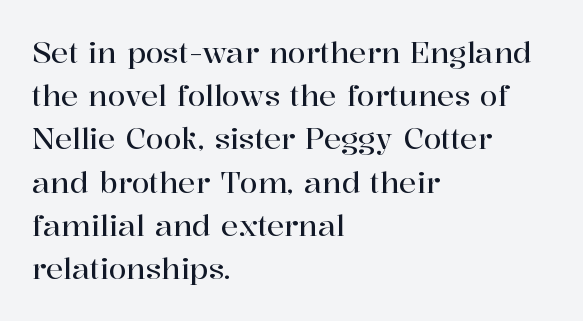
The image shows 29 px serif type, upright; set left-aligned, normal line spacing (1.49x), normal letter spacing, not underlined; high stroke contrast and a medium x-height.
